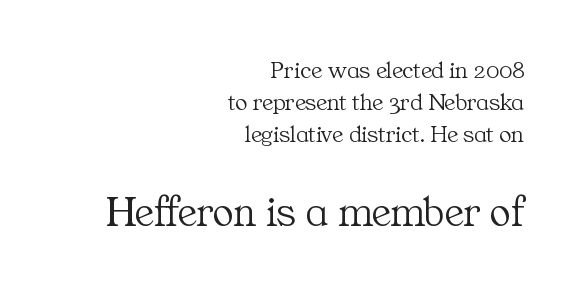
The image shows 44 px light serif type, upright; set right-aligned, normal line spacing (1.28x), normal letter spacing, not underlined; the second (bottom) block is 1.76x larger; medium stroke contrast and a medium x-height.
